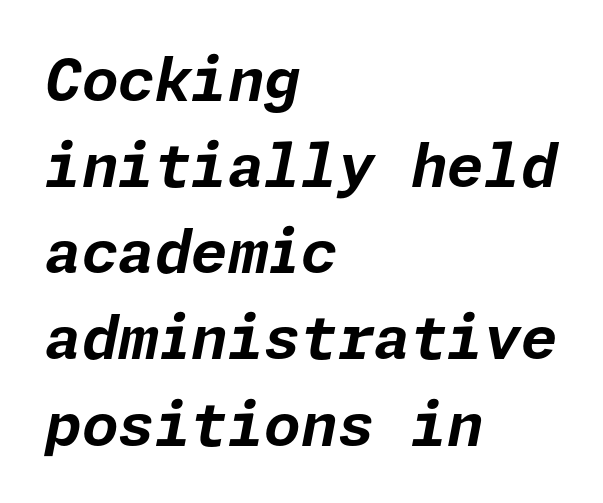
The image shows 59 px bold type, italic (leaning right); set left-aligned, normal line spacing (1.46x), normal letter spacing, not underlined; low stroke contrast and a medium x-height.
